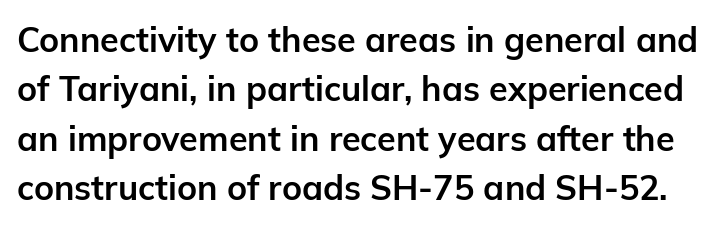
{"serif": "no", "italic": "no", "bold": "yes", "weight": "bold", "width": "normal", "stroke_contrast": "low", "x_height": "medium", "monospaced": "no", "underline": "no", "line_spacing": "normal", "line_spacing_ratio": 1.45, "letter_spacing": "normal", "letter_spacing_em": 0.0, "glyph_px": 34}
